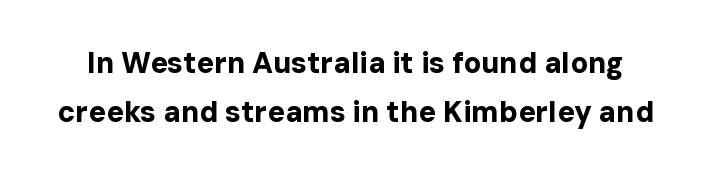
{"serif": "no", "italic": "no", "bold": "yes", "weight": "bold", "width": "normal", "stroke_contrast": "low", "x_height": "medium", "monospaced": "no", "underline": "no", "line_spacing": "normal", "line_spacing_ratio": 1.7, "letter_spacing": "normal", "letter_spacing_em": 0.0, "glyph_px": 29}
